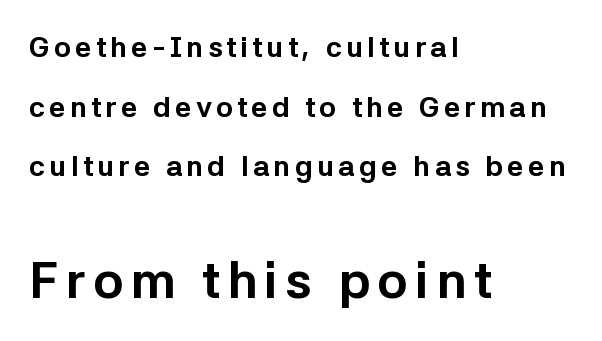
{"serif": "no", "italic": "no", "bold": "yes", "weight": "bold", "width": "normal", "stroke_contrast": "low", "x_height": "medium", "monospaced": "no", "underline": "no", "align": "left", "line_spacing": "loose", "line_spacing_ratio": 2.06, "larger_block": "second", "size_ratio": 1.76, "glyph_px": 51}
